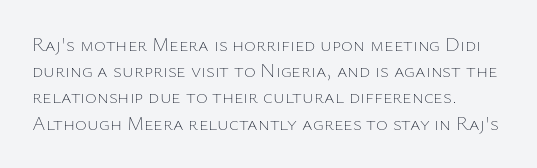
No chunkiness to these letters — they're not bold. Alignment: flush left. Do the letters lean? They stand straight. Horizontal bands of white between lines are of average thickness. Has an underline been added? It has not. Is the letter spacing exaggerated? No — it looks like the ordinary default.
